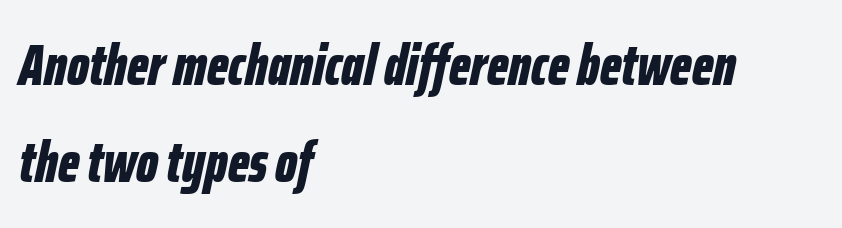
{"italic": "yes", "lean": "right", "slant_degrees": 12, "bold": "yes", "weight": "bold", "width": "condensed", "stroke_contrast": "low", "x_height": "medium", "monospaced": "no", "underline": "no", "align": "left", "line_spacing": "normal", "line_spacing_ratio": 1.68, "letter_spacing": "normal", "letter_spacing_em": 0.0, "glyph_px": 58}
